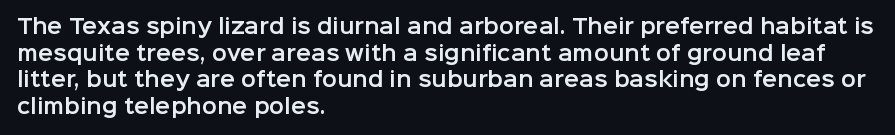
Q: Is the text italic (slanted)? A: No, it is upright.
Q: Is the text underlined? A: No.
Q: How is the paragraph aligned? A: Left-aligned.
Q: Is the spacing between letters normal or unusually wide? A: Normal.
Q: Is the spacing between lines tight, normal or loose? A: Normal.
